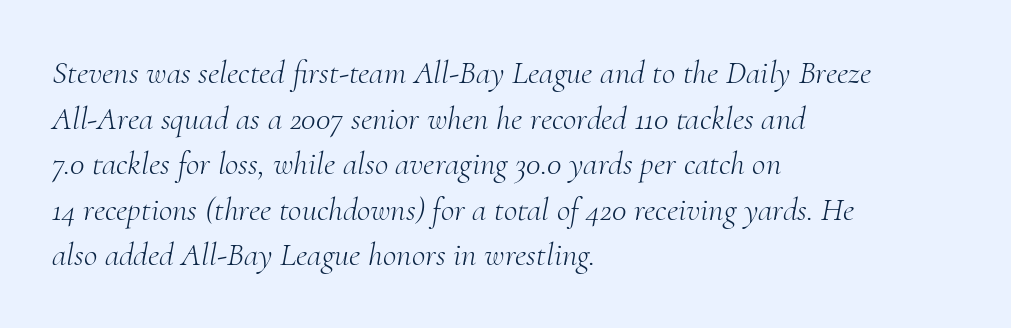
The image shows 33 px light serif type, italic (leaning right); set left-aligned, normal line spacing (1.38x), normal letter spacing, not underlined; medium stroke contrast and a small x-height.
